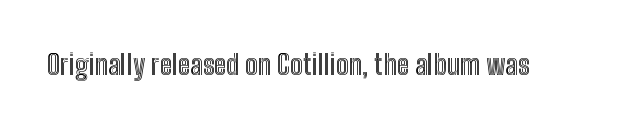
Clear beneath every line of the passage. Spacing verdict: proportional, widths tailored to each character. The line texture is even and compact thanks to regular tracking. Characters remain perfectly vertical along every line.
